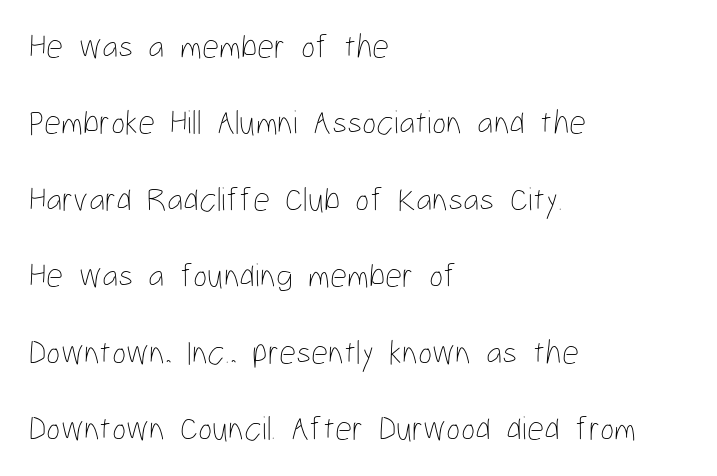
Is there any slant? The stems are plumb. In terms of leading, this rendering errs on the spacious side. The passage shown is not bold in any degree. Do the characters align in a grid? No, the font is proportional. Lines of text with bare space underneath.
